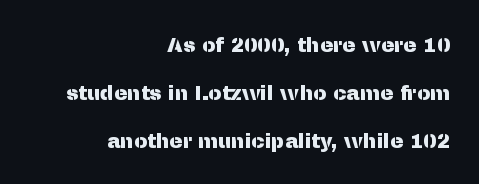
A roman cut, with each character standing at attention. This sample uses plain, unmodified letter spacing. Each new line begins a long way beneath the previous one. If you drew a ruler down the right edge, every line would touch it. Plain, unruled lines of type.
